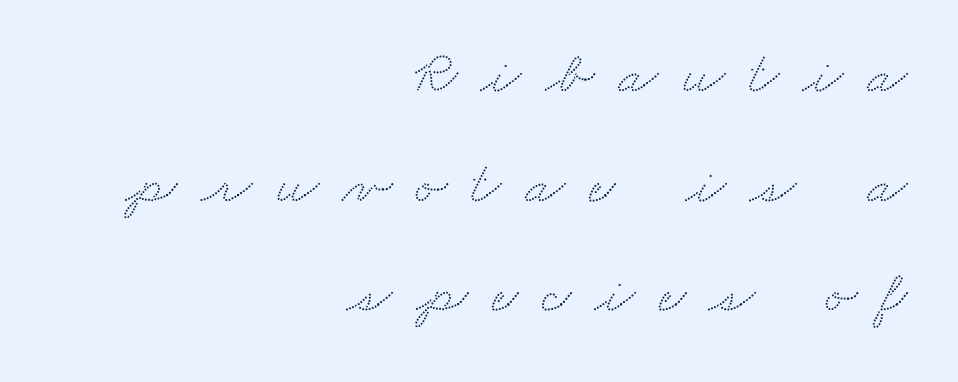
Short and long lines alike share a common ending point at right. Loose tracking; the words dissolve into strings of separated letters. Old-style or modern, the face here clearly has serifs. The rendering uses natural spacing where letterforms have individual widths. Lines of text with bare space underneath.
